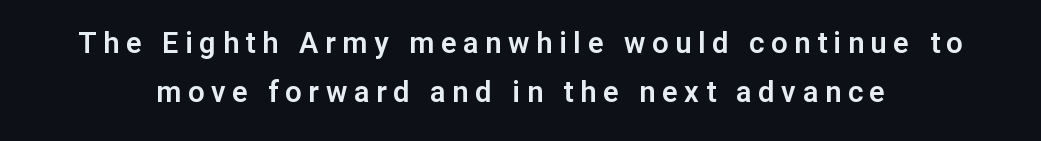
The image shows 29 px sans-serif type, upright; set normal line spacing (1.68x), unusually wide letter spacing (+0.23 em), not underlined; low stroke contrast and a medium x-height.
